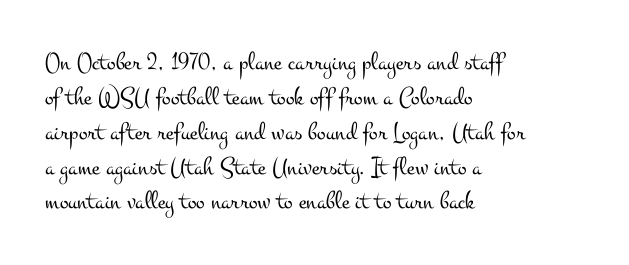
{"bold": "no", "underline": "no", "align": "left", "line_spacing": "normal", "line_spacing_ratio": 1.34, "letter_spacing": "normal", "letter_spacing_em": 0.0, "glyph_px": 26}
